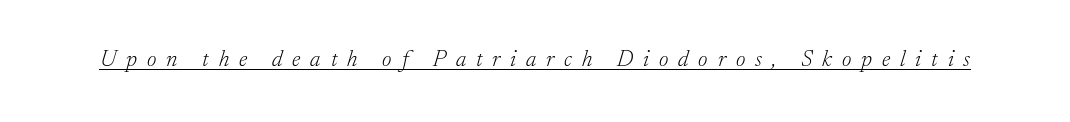
Does the lettering tilt? It does — this is italic. Counters stay open thanks to moderate or lighter strokes. You can see a thin bar hugging the bottom of the glyphs. Letter spacing: wide.
